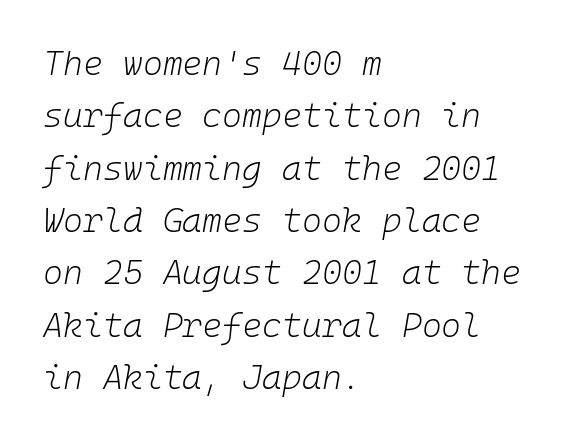
The image shows 34 px light type, italic (leaning right), monospaced; set left-aligned, normal line spacing (1.54x), normal letter spacing, not underlined; low stroke contrast and a medium x-height.
